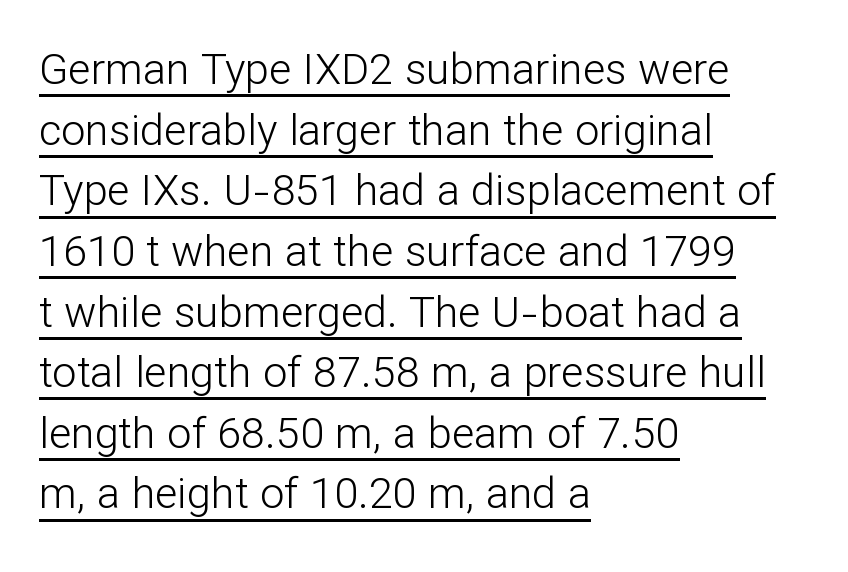
The image shows 43 px light sans-serif type, upright; set left-aligned, normal line spacing (1.41x), normal letter spacing, underlined; low stroke contrast and a medium x-height.
